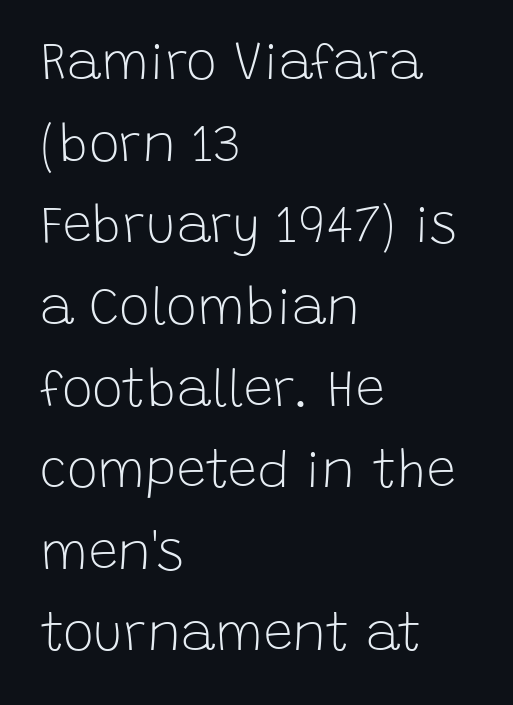
{"serif": "no", "italic": "no", "bold": "no", "weight": "light", "width": "normal", "stroke_contrast": "low", "x_height": "large", "monospaced": "no", "underline": "no", "align": "left", "line_spacing": "normal", "line_spacing_ratio": 1.57, "letter_spacing": "normal", "letter_spacing_em": 0.0, "glyph_px": 52}
